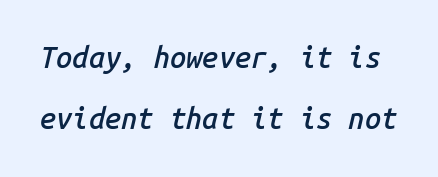
The image shows 29 px semibold type, italic (leaning right), monospaced; set loose line spacing (2.09x), normal letter spacing, not underlined; low stroke contrast and a medium x-height.
